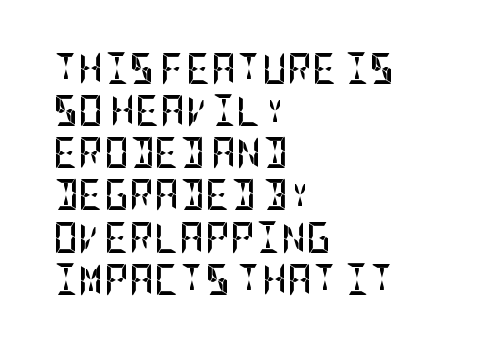
Q: Is the text bold? A: Yes.
Q: Is the text italic (slanted)? A: No, it is upright.
Q: Is the typeface a serif or a sans-serif typeface? A: Sans-serif.
Q: Is the text underlined? A: No.
Q: How is the paragraph aligned? A: Left-aligned.
Q: Is the spacing between letters normal or unusually wide? A: Normal.
Q: Is the spacing between lines tight, normal or loose? A: Normal.
Q: Width (condensed, normal, or wide)? A: Condensed.
Q: Stroke contrast? A: Low.
Q: x-height? A: Large.
